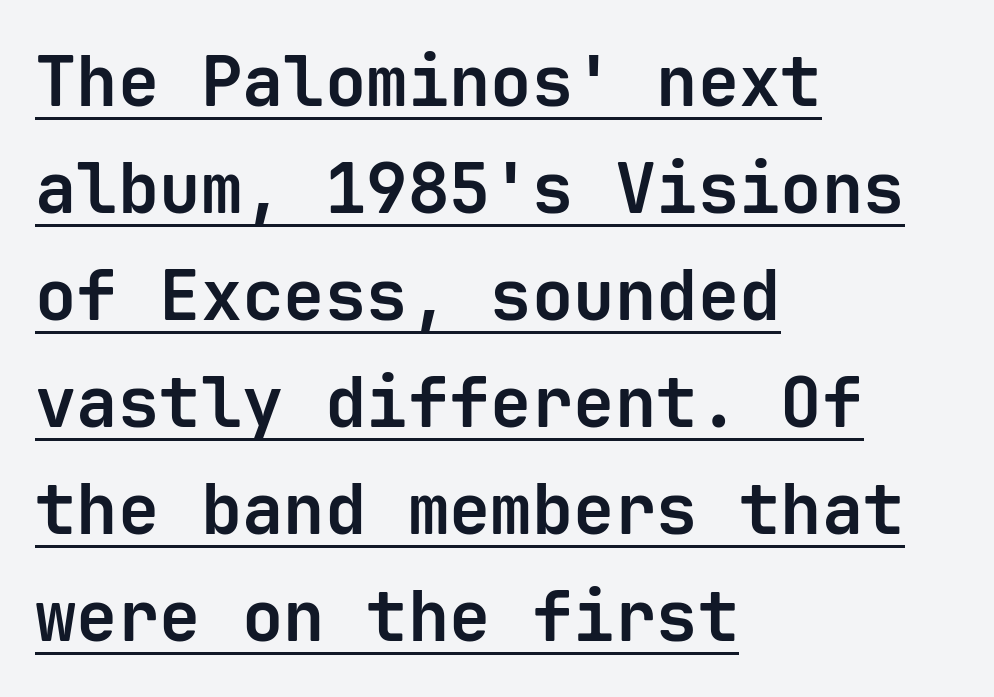
The image shows 69 px bold sans-serif type, upright, monospaced; set left-aligned, normal line spacing (1.55x), normal letter spacing, underlined; low stroke contrast and a medium x-height.
